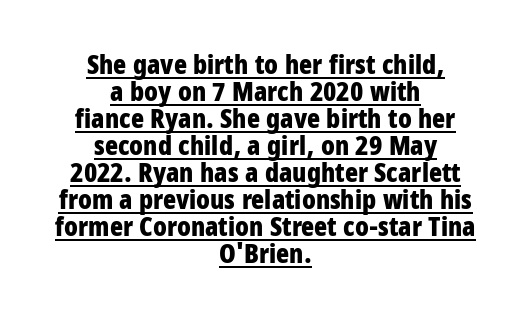
The image shows 27 px bold type, upright; set centered, tight line spacing (1.0x), normal letter spacing, underlined.
